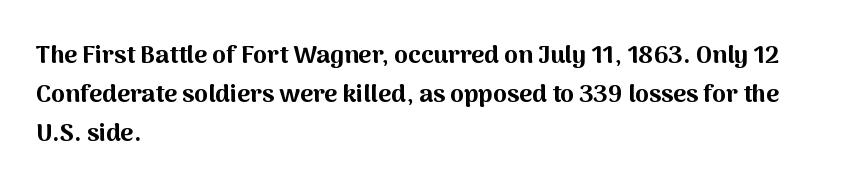
The image shows 25 px bold type, upright; set left-aligned, normal line spacing (1.56x), normal letter spacing, not underlined.
